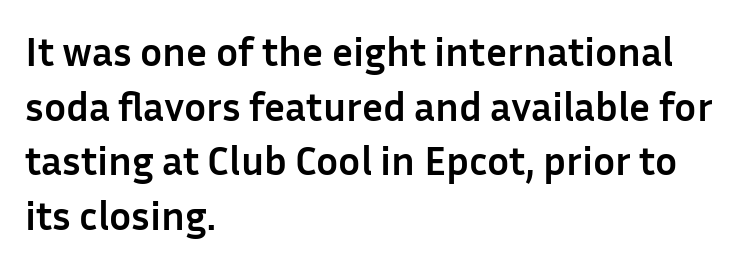
Serif or sans? Sans — the stroke terminals are bare. Each row of text sits above clean, open space. Between one letter and the next there's only the usual sliver of space. Looks like regular typesetting: each glyph gets only the width it needs.
